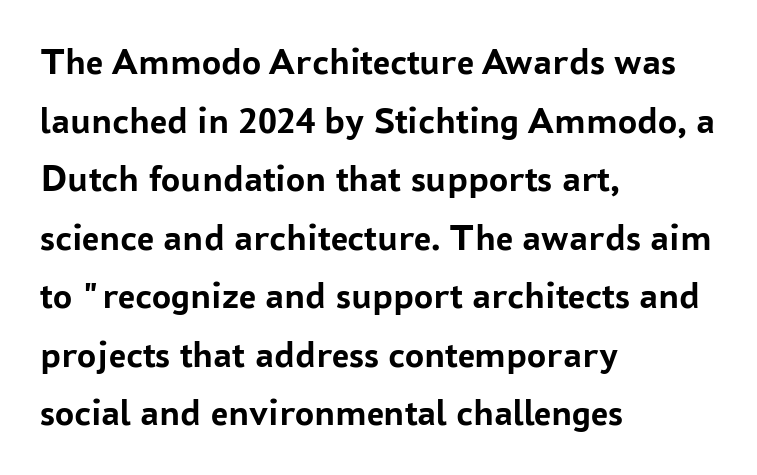
{"serif": "no", "italic": "no", "bold": "yes", "weight": "semibold", "width": "normal", "stroke_contrast": "low", "x_height": "medium", "monospaced": "no", "underline": "no", "align": "left", "line_spacing": "normal", "line_spacing_ratio": 1.54, "letter_spacing": "normal", "letter_spacing_em": 0.0, "glyph_px": 38}
